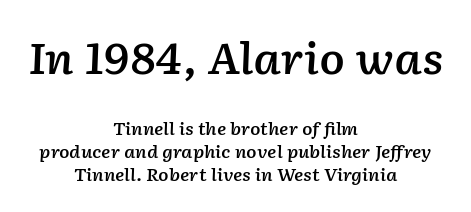
Q: Is the text bold? A: Semi-bold.
Q: Is the text italic (slanted)? A: Yes, it leans right by about 2 degrees.
Q: Is the text underlined? A: No.
Q: How is the paragraph aligned? A: Centered.
Q: Is the spacing between letters normal or unusually wide? A: Normal.
Q: Is the spacing between lines tight, normal or loose? A: Normal.
Q: Which block of text is set in a larger size, the first (top) or the second (bottom)? A: The first (top) one.
Q: Width (condensed, normal, or wide)? A: Normal.
Q: Stroke contrast? A: Low.
Q: x-height? A: Medium.
Q: Monospaced? A: No.
